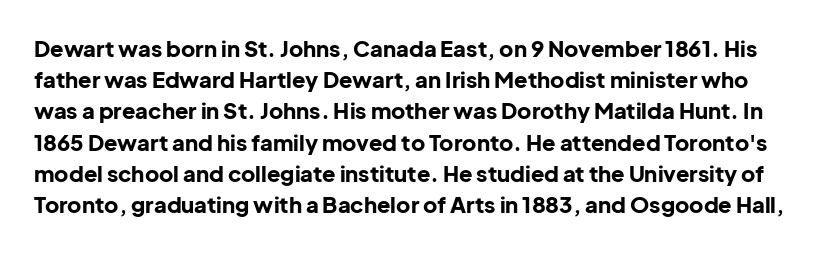
Q: Is the text bold? A: Yes.
Q: Is the text italic (slanted)? A: No, it is upright.
Q: Is the text underlined? A: No.
Q: Is the spacing between letters normal or unusually wide? A: Normal.
Q: Is the spacing between lines tight, normal or loose? A: Normal.
